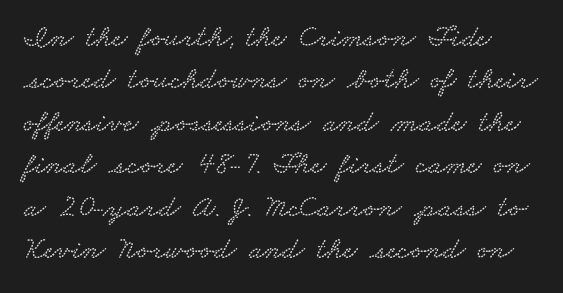
Q: Is the typeface a serif or a sans-serif typeface? A: Serif.
Q: Is the text underlined? A: No.
Q: Is the spacing between letters normal or unusually wide? A: Normal.
Q: Is the spacing between lines tight, normal or loose? A: Normal.
Q: Width (condensed, normal, or wide)? A: Wide.
Q: Stroke contrast? A: Low.
Q: x-height? A: Small.
Q: Monospaced? A: No.
